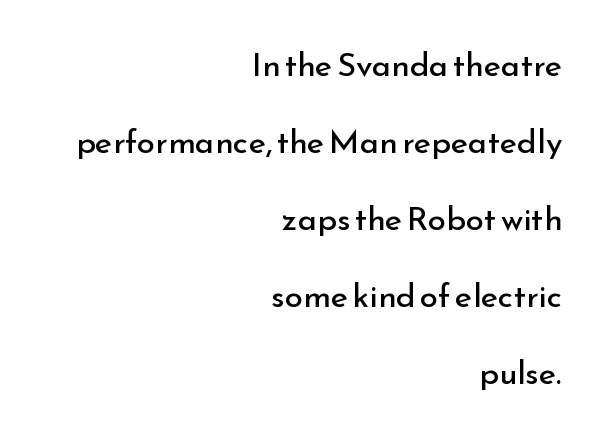
The image shows 33 px regular-weight sans-serif type, upright; set right-aligned, loose line spacing (2.33x), normal letter spacing, not underlined; low stroke contrast and a small x-height.
